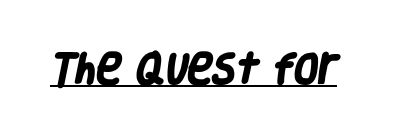
In terms of letterspacing, this is plain default setting. The font family rendered here belongs to the sans-serif group. Do the characters align in a grid? No, the font is proportional. Beneath each row of characters lies a ruled line.
